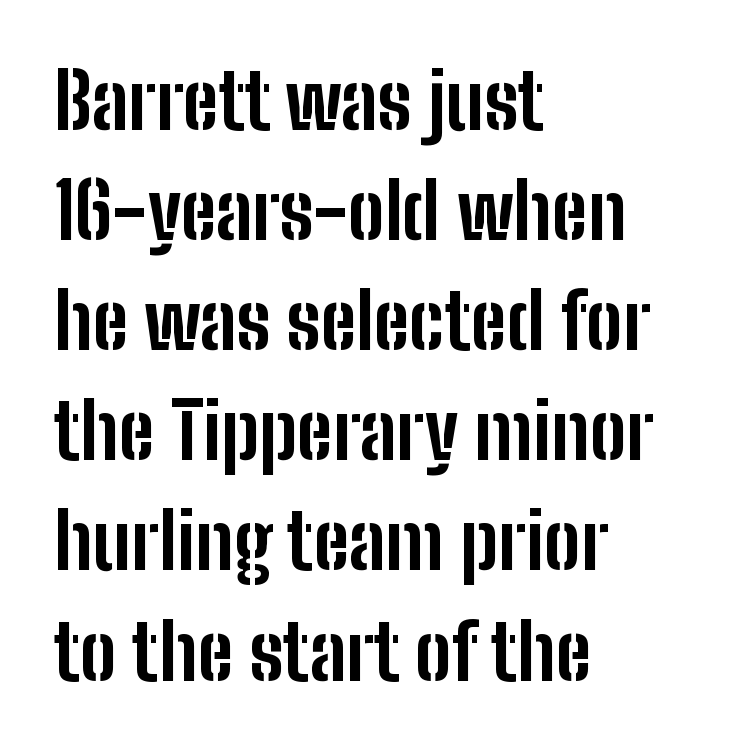
Vertical spacing — default. The passage shown is typeset with a sans-serif family. The words here are not underlined. This rendering leaves character spacing at its baseline value. The letters advance in unequal steps, a hallmark of proportional type. Pretty heavy lettering here — definitely bold.
